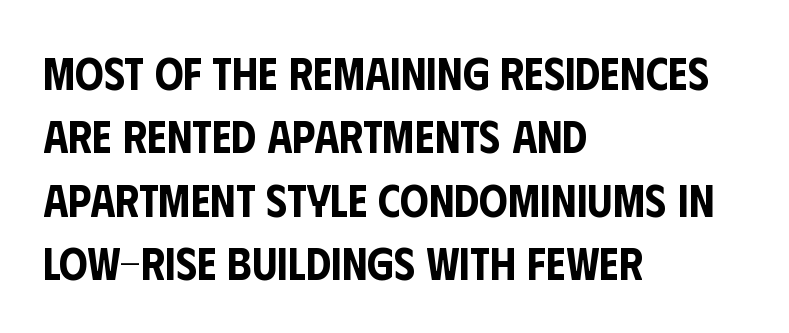
These lines stack with their left ends in a neat column. Underlining? Definitely not there. Ordinary non-slanted type is in use. Honestly, the row spacing looks completely unremarkable. The letters advance in unequal steps, a hallmark of proportional type. Regarding serifs, this sample does without them.
